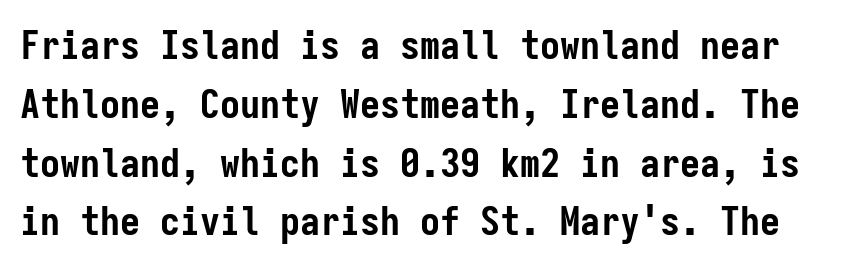
{"serif": "no", "italic": "no", "bold": "yes", "weight": "semibold", "width": "condensed", "stroke_contrast": "low", "x_height": "medium", "monospaced": "yes", "underline": "no", "line_spacing": "normal", "line_spacing_ratio": 1.47, "letter_spacing": "normal", "letter_spacing_em": 0.0, "glyph_px": 40}
